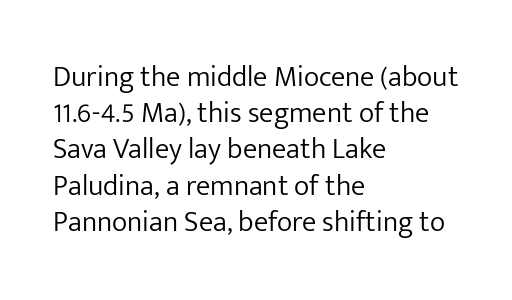
Q: Is the text bold? A: No.
Q: Is the text italic (slanted)? A: No, it is upright.
Q: Is the typeface a serif or a sans-serif typeface? A: Sans-serif.
Q: Is the text underlined? A: No.
Q: How is the paragraph aligned? A: Left-aligned.
Q: Is the spacing between letters normal or unusually wide? A: Normal.
Q: Is the spacing between lines tight, normal or loose? A: Normal.
Q: Width (condensed, normal, or wide)? A: Normal.
Q: Stroke contrast? A: Low.
Q: x-height? A: Medium.
Q: Monospaced? A: No.
